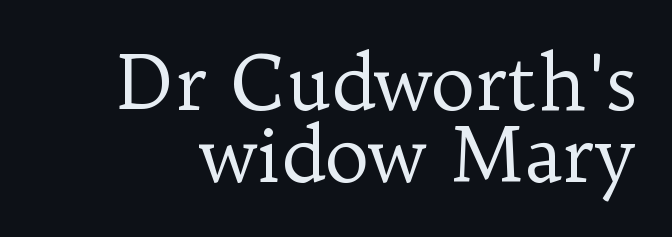
{"serif": "yes", "italic": "no", "bold": "no", "weight": "regular", "width": "normal", "stroke_contrast": "low", "x_height": "medium", "monospaced": "no", "underline": "no", "line_spacing": "tight", "line_spacing_ratio": 0.96, "letter_spacing": "normal", "letter_spacing_em": 0.0, "glyph_px": 75}
